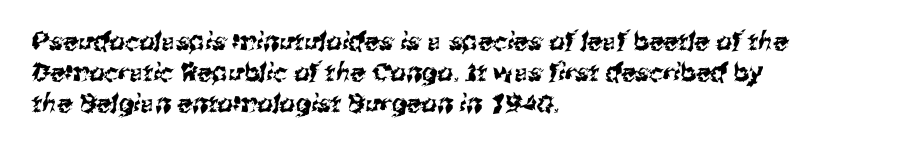
{"underline": "no", "align": "left", "line_spacing_ratio": 1.24, "letter_spacing": "normal", "letter_spacing_em": 0.0, "glyph_px": 25}
